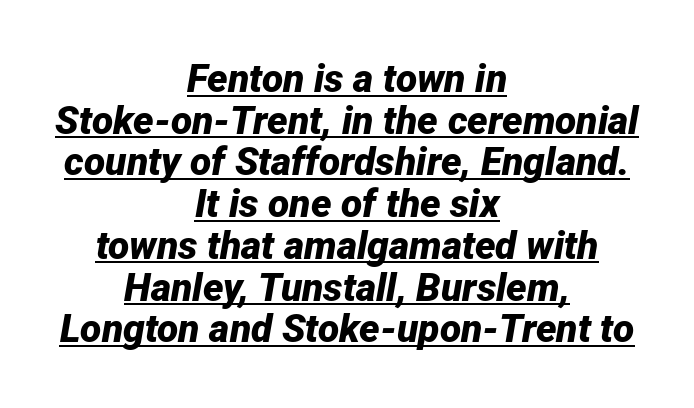
The image shows 39 px bold type, italic (leaning right); set centered, tight line spacing (1.07x), normal letter spacing, underlined; low stroke contrast and a medium x-height.
